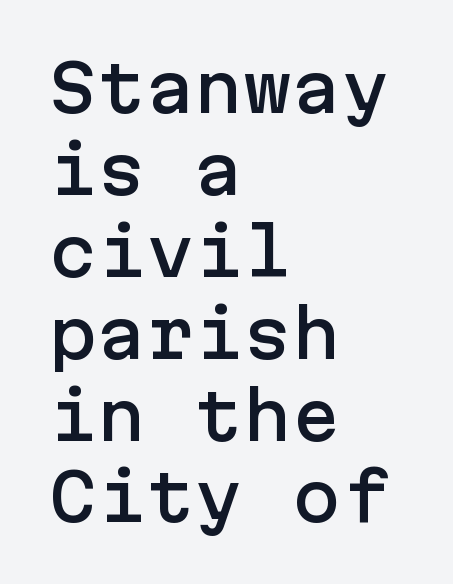
Q: Is the text italic (slanted)? A: No, it is upright.
Q: Is the typeface a serif or a sans-serif typeface? A: Sans-serif.
Q: Is the text underlined? A: No.
Q: How is the paragraph aligned? A: Left-aligned.
Q: Is the spacing between letters normal or unusually wide? A: Normal.
Q: Is the spacing between lines tight, normal or loose? A: Normal.
Q: Width (condensed, normal, or wide)? A: Normal.
Q: Stroke contrast? A: Low.
Q: x-height? A: Medium.
